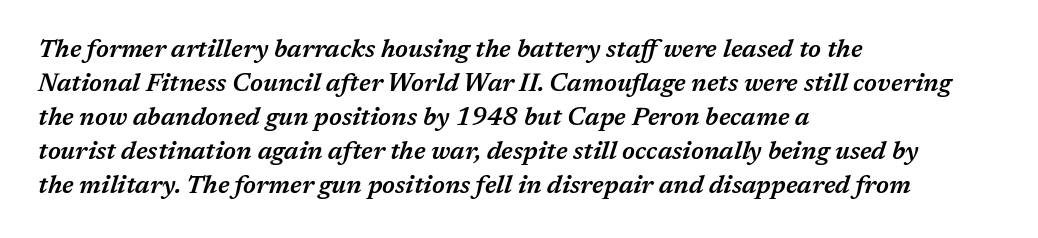
The image shows 25 px text type, italic (leaning right); set left-aligned, normal line spacing (1.36x), normal letter spacing, not underlined.
